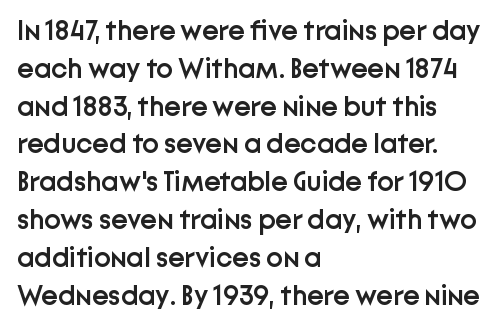
{"serif": "no", "italic": "no", "bold": "semi", "weight": "semibold", "width": "normal", "stroke_contrast": "low", "x_height": "medium", "monospaced": "no", "underline": "no", "align": "left", "line_spacing": "normal", "line_spacing_ratio": 1.35, "letter_spacing": "normal", "letter_spacing_em": 0.0, "glyph_px": 28}
